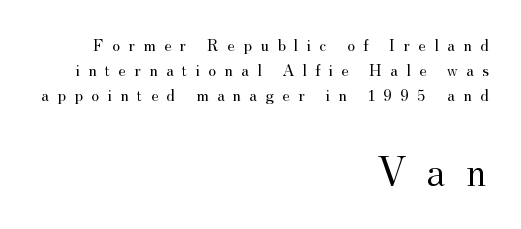
The image shows 43 px regular-weight serif type, upright; set right-aligned, normal line spacing (1.47x), unusually wide letter spacing (+0.49 em), not underlined; the second (bottom) block is 2.53x larger; medium stroke contrast and a small x-height.
